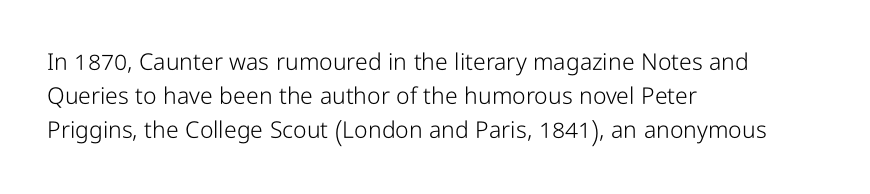
The image shows 23 px text type, upright; set left-aligned, normal line spacing (1.47x), normal letter spacing, not underlined.
